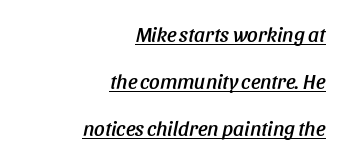
The image shows 21 px text type, italic (leaning right); set right-aligned, loose line spacing (2.24x), normal letter spacing, underlined.
